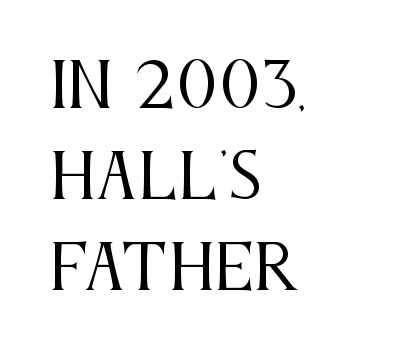
What stands out about the letter spacing? Nothing — it is the standard amount. Yep, those are serifs on the letters. The typesetter chose a ragged-right arrangement here. How would I describe the line gaps? Plain and ordinary.
